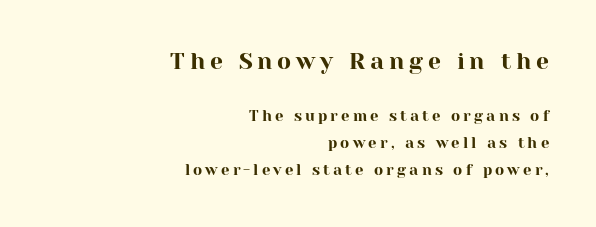
Q: Is the text italic (slanted)? A: No, it is upright.
Q: Is the text underlined? A: No.
Q: How is the paragraph aligned? A: Right-aligned.
Q: Is the spacing between letters normal or unusually wide? A: Unusually wide.
Q: Which block of text is set in a larger size, the first (top) or the second (bottom)? A: The first (top) one.
